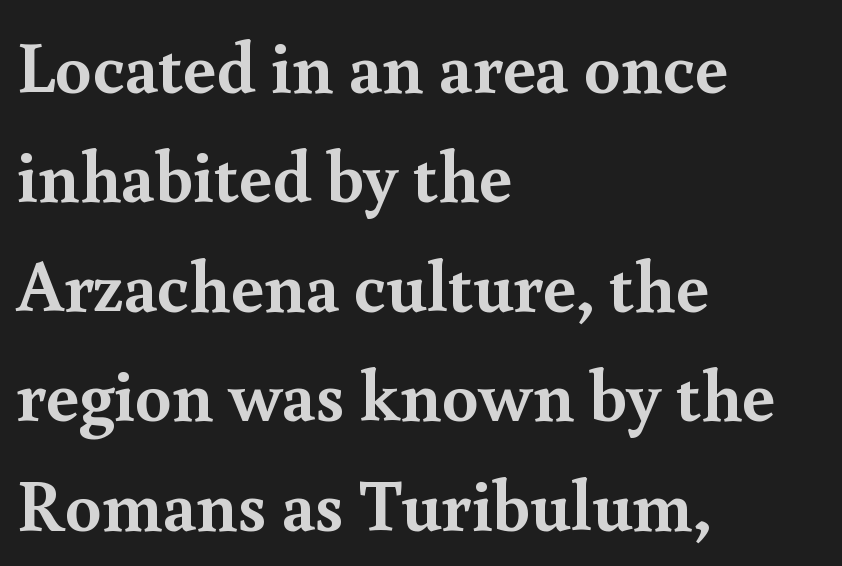
{"serif": "yes", "italic": "no", "bold": "yes", "weight": "semibold", "width": "normal", "x_height": "small", "monospaced": "no", "underline": "no", "align": "left", "line_spacing": "normal", "line_spacing_ratio": 1.5, "letter_spacing": "normal", "letter_spacing_em": 0.0, "glyph_px": 73}
